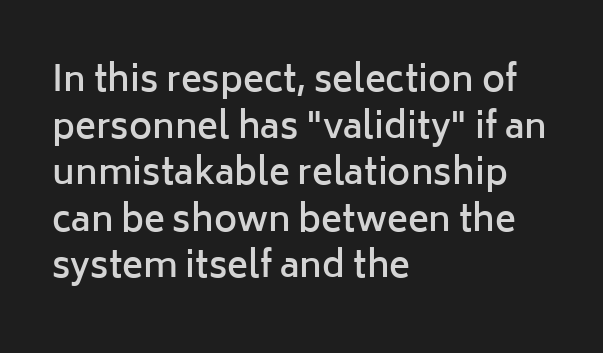
The image shows 35 px semibold sans-serif type, upright; set left-aligned, normal line spacing (1.33x), normal letter spacing, not underlined; low stroke contrast and a medium x-height.
